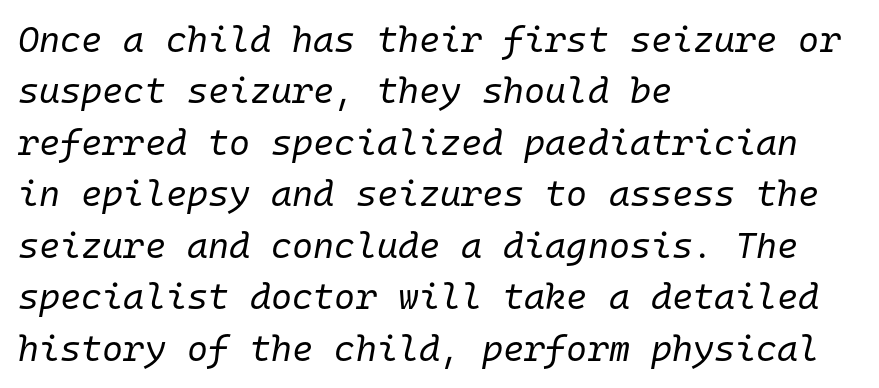
Q: Is the text bold? A: No.
Q: Is the text italic (slanted)? A: Yes, it leans right by about 10 degrees.
Q: Is the text underlined? A: No.
Q: How is the paragraph aligned? A: Left-aligned.
Q: Is the spacing between letters normal or unusually wide? A: Normal.
Q: Is the spacing between lines tight, normal or loose? A: Normal.
Q: Width (condensed, normal, or wide)? A: Normal.
Q: Stroke contrast? A: Low.
Q: x-height? A: Medium.
Q: Monospaced? A: Yes.
